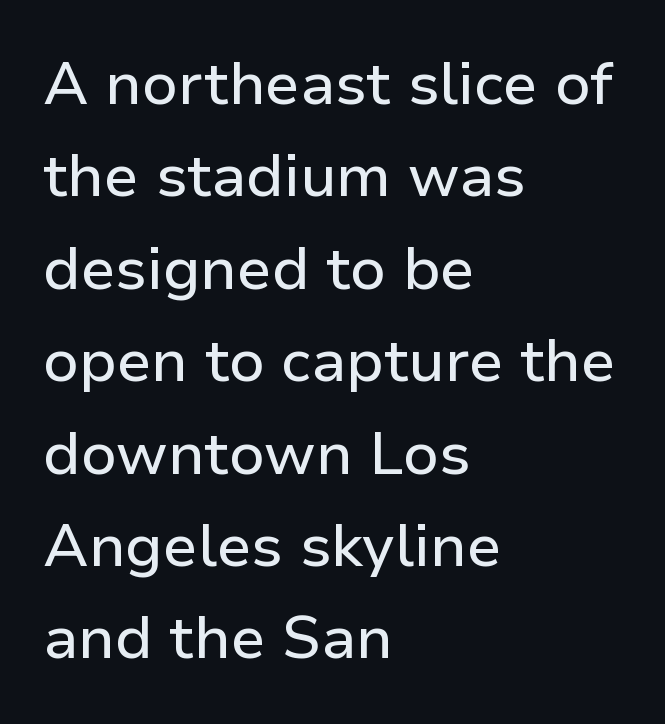
The image shows 60 px sans-serif type, upright; set left-aligned, normal line spacing (1.54x), normal letter spacing, not underlined; low stroke contrast and a medium x-height.
